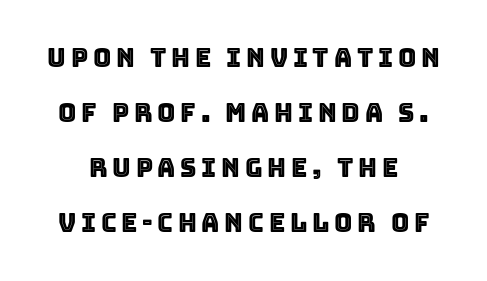
{"italic": "no", "underline": "no", "line_spacing": "loose", "line_spacing_ratio": 2.2, "glyph_px": 25}
